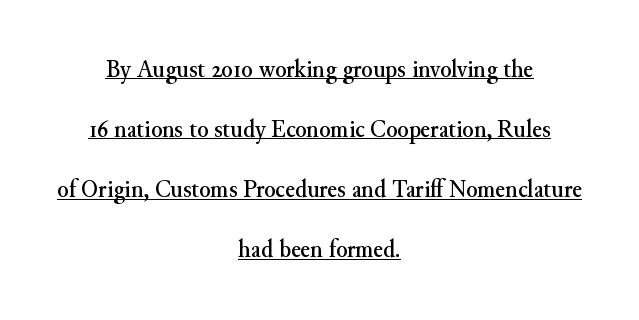
The image shows 26 px text type, upright; set centered, loose line spacing (2.31x), normal letter spacing, underlined.
